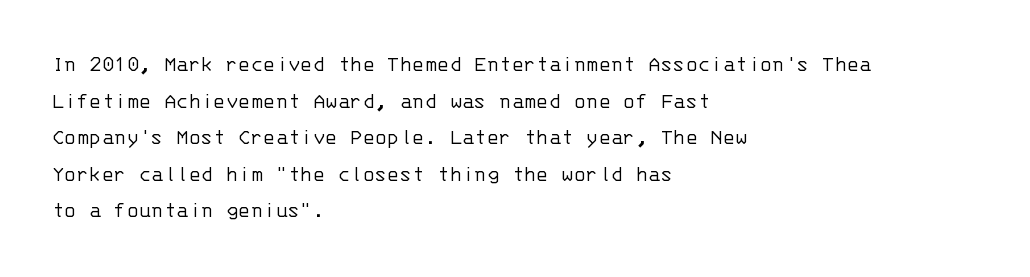
{"italic": "no", "bold": "no", "underline": "no", "align": "left", "line_spacing": "normal", "line_spacing_ratio": 1.59, "letter_spacing": "normal", "letter_spacing_em": 0.0, "glyph_px": 23}
